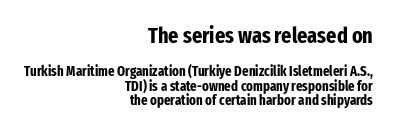
No extra tracking has been applied to these lines. Rows of type sit shoulder to shoulder in the vertical direction. Does the lettering tilt? It doesn't — this is upright. Students, this is bold: see how much ink each stroke carries. Visually the block forms a straight wall on the right and a jagged coastline on the left.
